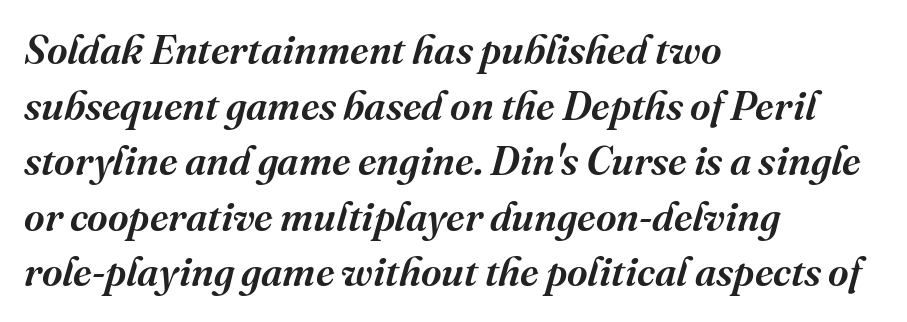
Unmarked baselines from the first word to the last. Vertical spacing — default. Spacing between characters is what you'd get straight out of the box. Line beginnings align vertically; line endings do not. Stroke terminals: seriffed. Here the designer chose a conventional face with non-uniform glyph widths.
